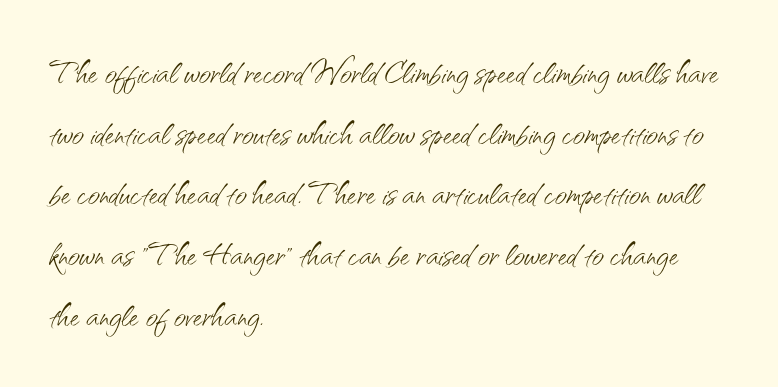
The image shows 41 px light sans-serif type; set left-aligned, normal line spacing (1.48x), normal letter spacing, not underlined; medium stroke contrast and a small x-height.
